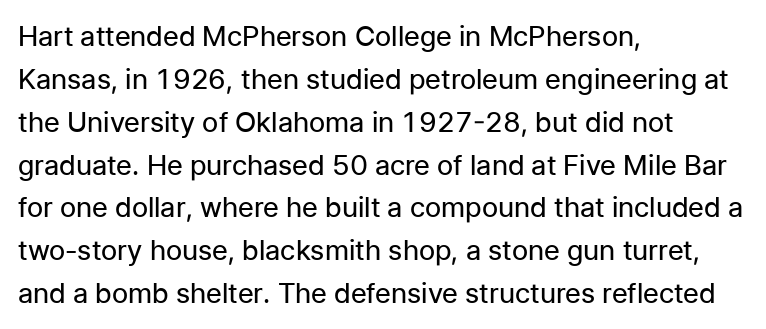
{"serif": "no", "italic": "no", "bold": "no", "weight": "regular", "width": "normal", "stroke_contrast": "low", "x_height": "medium", "monospaced": "no", "underline": "no", "align": "left", "line_spacing": "normal", "line_spacing_ratio": 1.53, "letter_spacing": "normal", "letter_spacing_em": 0.0, "glyph_px": 28}
